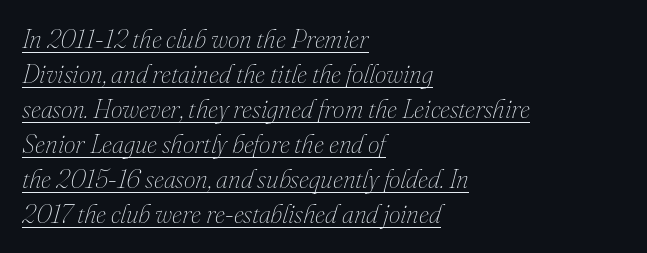
The image shows 26 px text type, italic (leaning right); set left-aligned, normal line spacing (1.35x), normal letter spacing, underlined.
